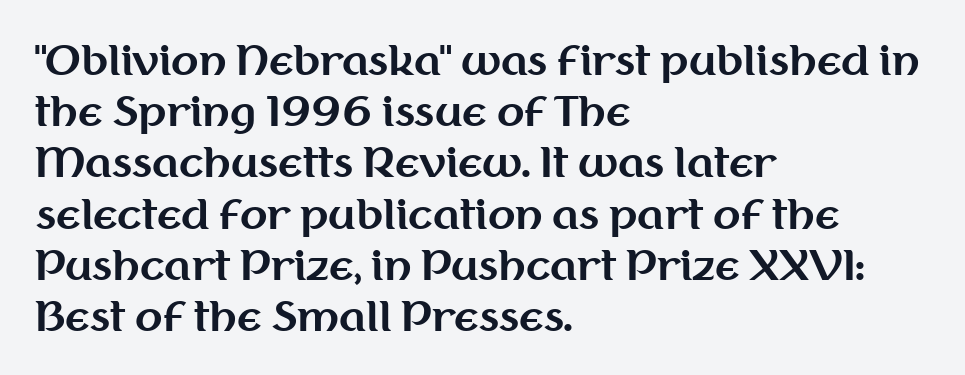
The rendering uses natural spacing where letterforms have individual widths. Default kerning and tracking; the words read as compact shapes. Reading down the block, your eye returns to a fixed left position each line. Reading down the column, the eye jumps a familiar distance to each next line. The glyphs are unaccompanied by any horizontal stroke below them.
